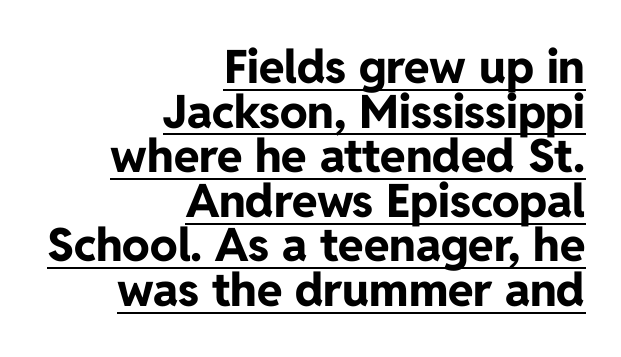
{"serif": "no", "italic": "no", "bold": "yes", "weight": "bold", "width": "normal", "stroke_contrast": "low", "x_height": "medium", "monospaced": "no", "underline": "yes", "align": "right", "line_spacing": "tight", "line_spacing_ratio": 0.97, "letter_spacing": "normal", "letter_spacing_em": 0.0, "glyph_px": 46}
